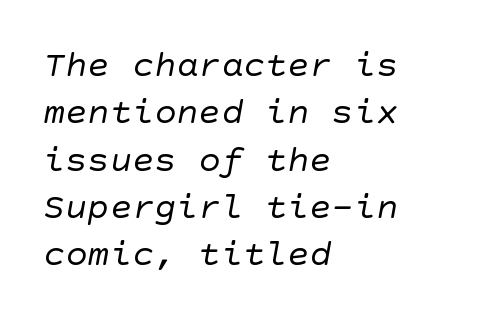
Q: Is the text bold? A: No.
Q: Is the typeface a serif or a sans-serif typeface? A: Sans-serif.
Q: Is the text underlined? A: No.
Q: How is the paragraph aligned? A: Left-aligned.
Q: Is the spacing between letters normal or unusually wide? A: Normal.
Q: Is the spacing between lines tight, normal or loose? A: Normal.
Q: Width (condensed, normal, or wide)? A: Normal.
Q: Stroke contrast? A: Low.
Q: x-height? A: Large.
